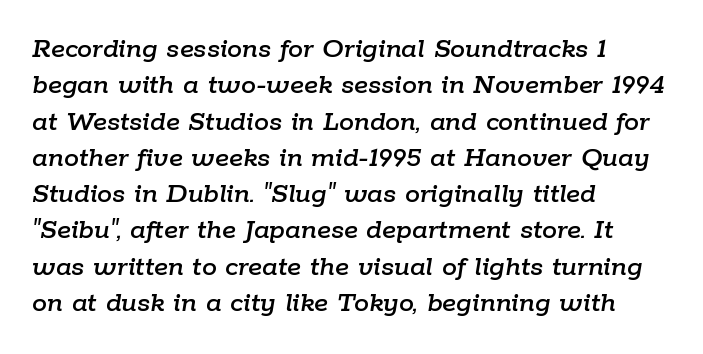
The image shows 30 px text type, italic (leaning right); set left-aligned, line spacing 1.21x, normal letter spacing, not underlined; low stroke contrast and a medium x-height.
